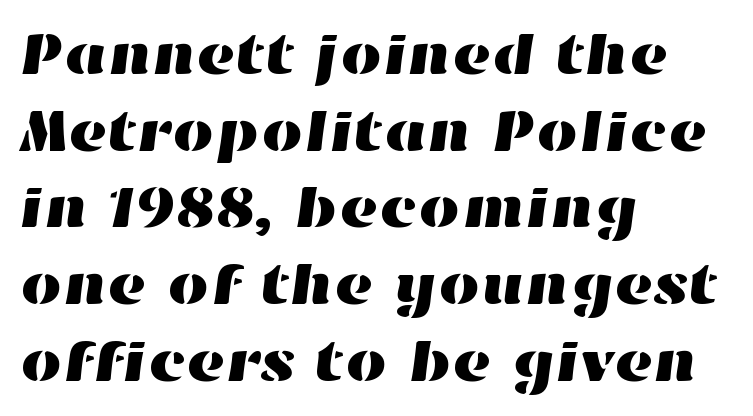
Q: Is the text underlined? A: No.
Q: How is the paragraph aligned? A: Left-aligned.
Q: Is the spacing between letters normal or unusually wide? A: Normal.
Q: Is the spacing between lines tight, normal or loose? A: Normal.
Q: Width (condensed, normal, or wide)? A: Wide.
Q: Stroke contrast? A: High.
Q: x-height? A: Medium.
Q: Monospaced? A: No.
